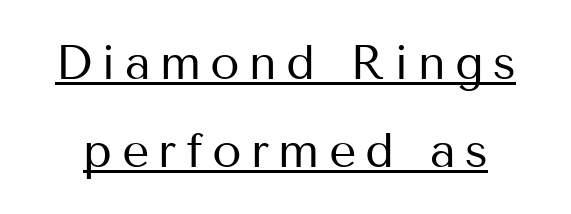
Think standard paragraph weight, or any step lighter than that. Is there an underline? Yes — a line sits under the letters. Check where the strokes stop: nothing finishes them off — pure sans. Characters remain perfectly vertical along every line.
